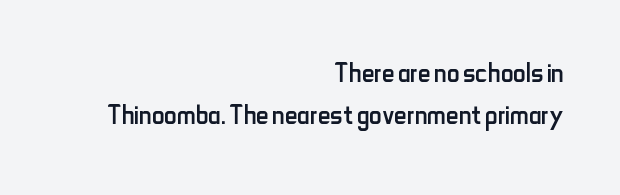
Letters rest on an invisible, unmarked baseline. No extra tracking has been applied to these lines. A student would call this right alignment; a typographer would say flush right, rag left. Character widths vary here, with narrow letters taking less room than wide ones.
